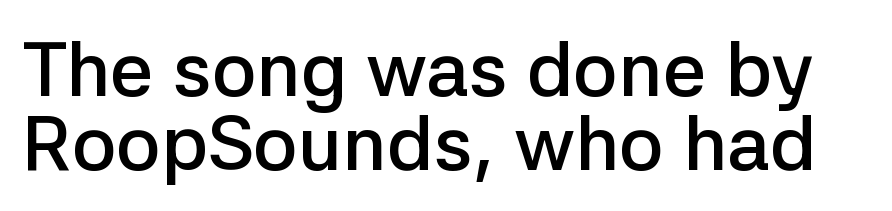
The tracking reads as untouched default to a designer's eye. A semibold gives these letters moderate extra thickness, short of bold. Note the varied advance widths — an 'i' is clearly narrower than an 'm'. What kind of face is this? One without serifs — a sans.
